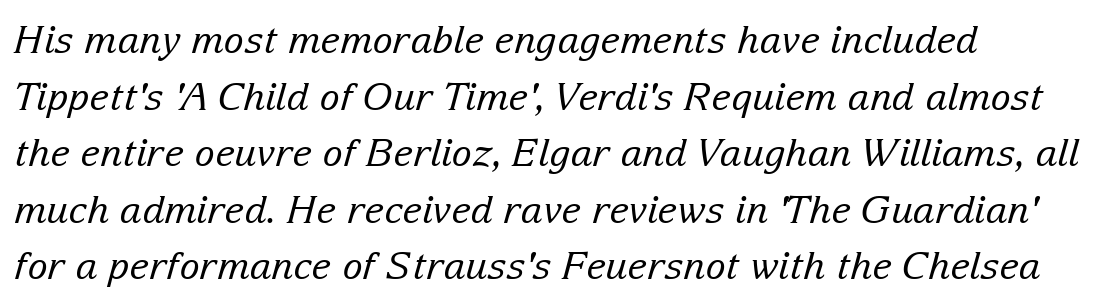
Posture: slanted. Think of a printed novel: that variable character pitch is what you see here. Each row of text sits above clean, open space. In terms of letterspacing, this is plain default setting.
